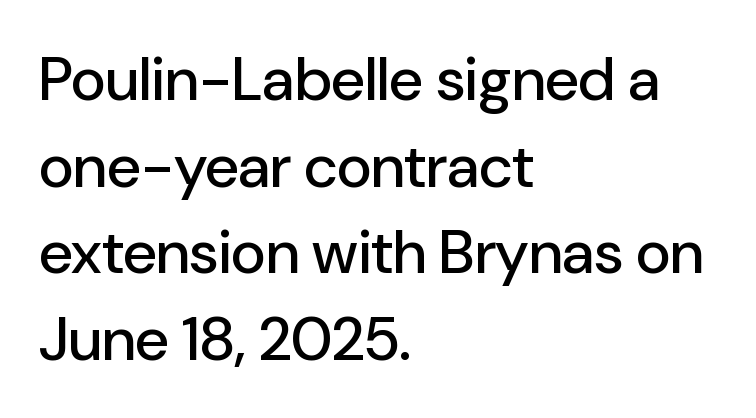
The image shows 61 px sans-serif type, upright; set left-aligned, normal line spacing (1.42x), normal letter spacing, not underlined; low stroke contrast and a medium x-height.
